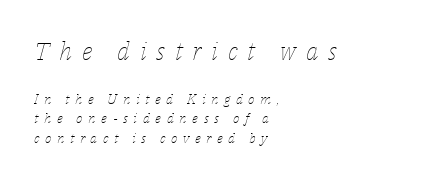
Q: Is the text bold? A: No.
Q: Is the text italic (slanted)? A: Yes, it leans right by about 14 degrees.
Q: Is the text underlined? A: No.
Q: How is the paragraph aligned? A: Left-aligned.
Q: Is the spacing between letters normal or unusually wide? A: Unusually wide.
Q: Is the spacing between lines tight, normal or loose? A: Normal.
Q: Which block of text is set in a larger size, the first (top) or the second (bottom)? A: The first (top) one.
